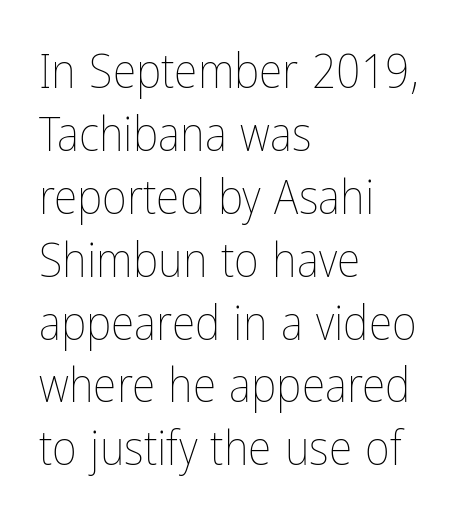
Q: Is the text bold? A: No.
Q: Is the text italic (slanted)? A: No, it is upright.
Q: Is the text underlined? A: No.
Q: How is the paragraph aligned? A: Left-aligned.
Q: Is the spacing between letters normal or unusually wide? A: Normal.
Q: Is the spacing between lines tight, normal or loose? A: Normal.
Q: Width (condensed, normal, or wide)? A: Condensed.
Q: Stroke contrast? A: Low.
Q: x-height? A: Medium.
Q: Monospaced? A: No.
